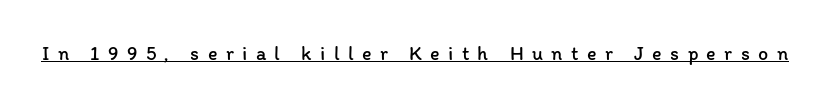
Think standard paragraph weight, or any step lighter than that. Notice how a bar underscores the lettering throughout. This sample uses expanded letter spacing, leaving extra air between glyphs. Quick note: not italic, upright.
